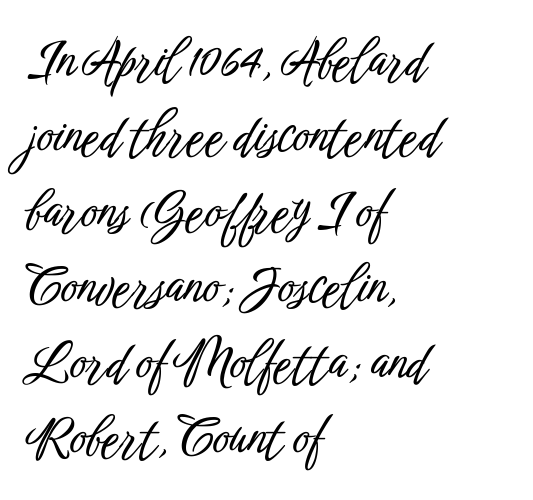
The image shows 51 px condensed sans-serif type; set left-aligned, normal line spacing (1.48x), normal letter spacing, not underlined; low stroke contrast and a medium x-height.
